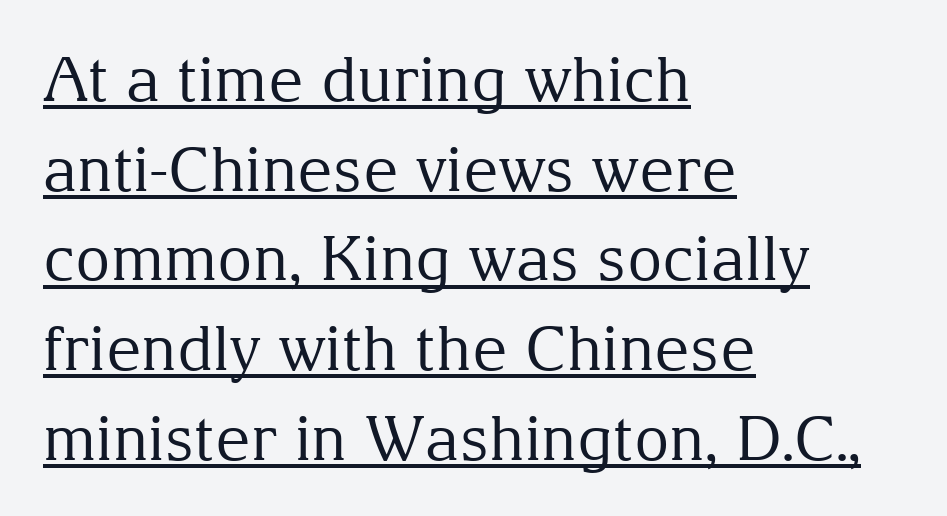
Q: Is the text bold? A: No.
Q: Is the text italic (slanted)? A: No, it is upright.
Q: Is the typeface a serif or a sans-serif typeface? A: Serif.
Q: Is the text underlined? A: Yes.
Q: How is the paragraph aligned? A: Left-aligned.
Q: Is the spacing between letters normal or unusually wide? A: Normal.
Q: Is the spacing between lines tight, normal or loose? A: Normal.
Q: Width (condensed, normal, or wide)? A: Normal.
Q: Stroke contrast? A: Medium.
Q: x-height? A: Medium.
Q: Monospaced? A: No.
